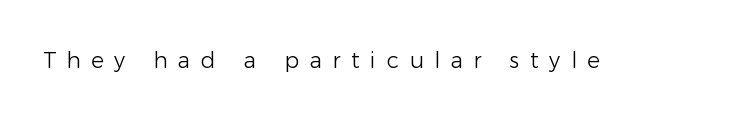
The image shows 22 px text type, upright; set unusually wide letter spacing (+0.48 em), not underlined.
